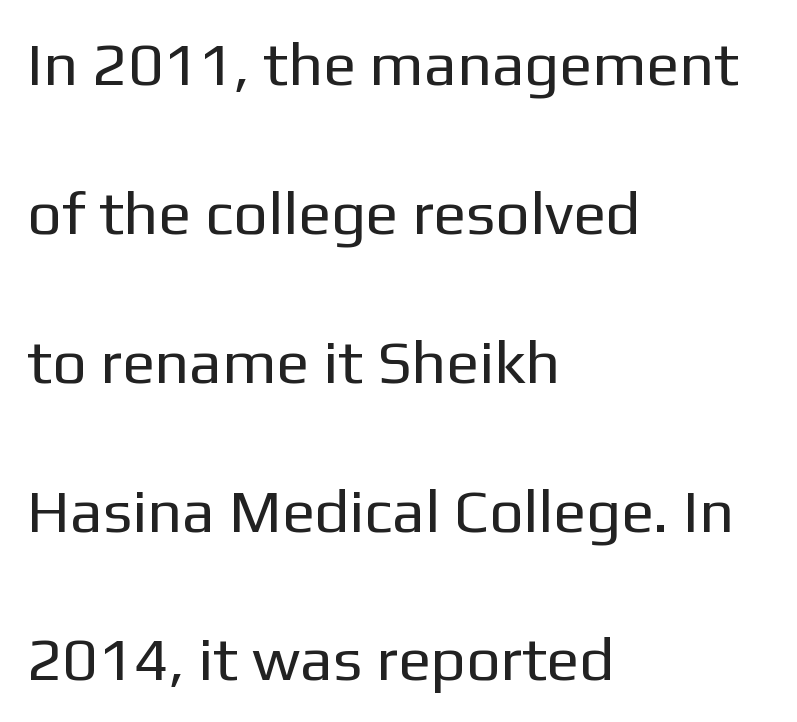
Teacher's note: observe the even left margin — that is flush-left alignment. These glyphs show unthickened strokes, regular width or finer. Lines of text with bare space underneath. Vertically, the passage feels expansive, rows floating well apart. Note the varied advance widths — an 'i' is clearly narrower than an 'm'.
